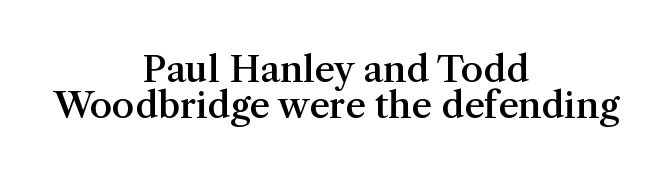
The image shows 36 px semibold serif type, upright; set centered, tight line spacing (1.0x), normal letter spacing, not underlined; medium stroke contrast and a medium x-height.
